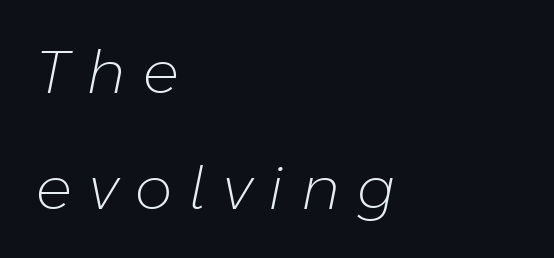
{"italic": "yes", "lean": "right", "slant_degrees": 11, "bold": "no", "weight": "light", "width": "normal", "stroke_contrast": "low", "x_height": "medium", "monospaced": "no", "underline": "no", "align": "left", "line_spacing": "loose", "line_spacing_ratio": 1.93, "letter_spacing": "wide", "letter_spacing_em": 0.29, "glyph_px": 60}
